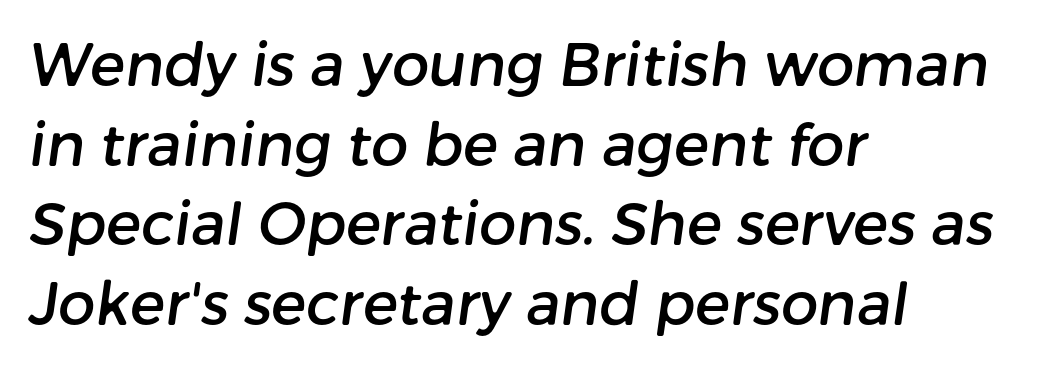
Q: Is the typeface a serif or a sans-serif typeface? A: Sans-serif.
Q: Is the text underlined? A: No.
Q: How is the paragraph aligned? A: Left-aligned.
Q: Is the spacing between letters normal or unusually wide? A: Normal.
Q: Is the spacing between lines tight, normal or loose? A: Normal.
Q: Width (condensed, normal, or wide)? A: Normal.
Q: Stroke contrast? A: Low.
Q: x-height? A: Medium.
Q: Monospaced? A: No.
